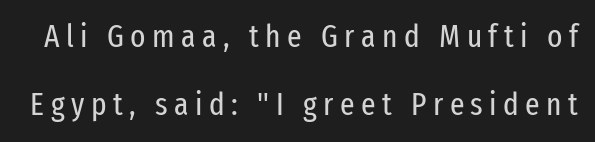
{"serif": "no", "italic": "no", "bold": "no", "weight": "regular", "width": "condensed", "stroke_contrast": "low", "x_height": "medium", "monospaced": "no", "underline": "no", "line_spacing": "loose", "line_spacing_ratio": 2.13, "letter_spacing": "wide", "letter_spacing_em": 0.2, "glyph_px": 32}
